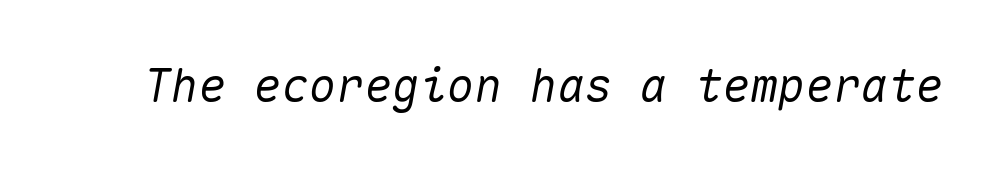
The image shows 46 px text type, italic (leaning right), monospaced; set normal letter spacing, not underlined; medium stroke contrast and a medium x-height.
